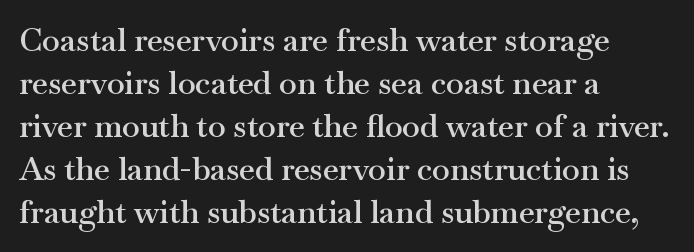
Q: Is the text bold? A: Semi-bold.
Q: Is the text italic (slanted)? A: No, it is upright.
Q: Is the typeface a serif or a sans-serif typeface? A: Serif.
Q: Is the text underlined? A: No.
Q: How is the paragraph aligned? A: Left-aligned.
Q: Is the spacing between letters normal or unusually wide? A: Normal.
Q: Is the spacing between lines tight, normal or loose? A: Normal.
Q: Width (condensed, normal, or wide)? A: Wide.
Q: Stroke contrast? A: Medium.
Q: x-height? A: Small.
Q: Monospaced? A: No.
